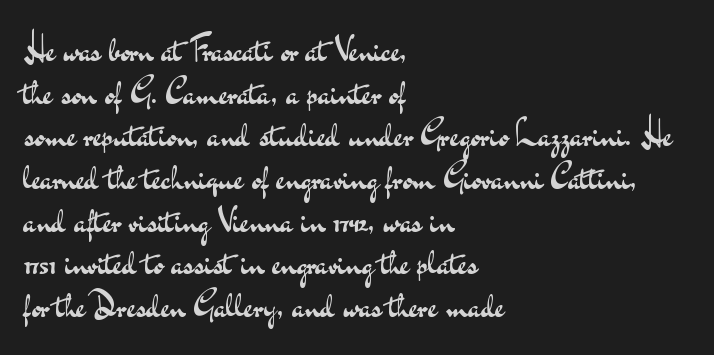
Here the glyphs are tracked normally, forming tight word shapes. Line starts are locked; line ends wander. The string is rendered with underlining switched off. The typesetting does not lean heavy: it is not bold. The rendering uses natural spacing where letterforms have individual widths.
